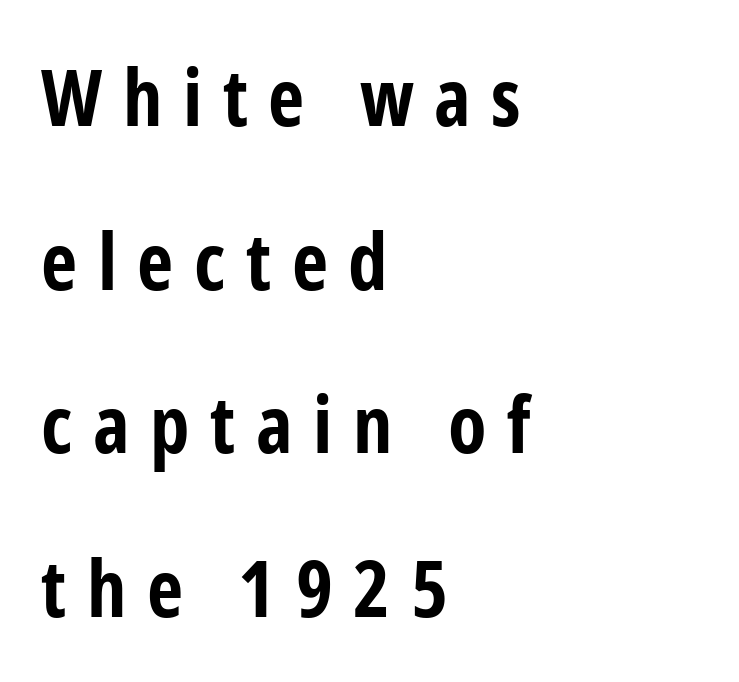
The image shows 79 px bold, condensed sans-serif type, upright; set left-aligned, loose line spacing (2.07x), unusually wide letter spacing (+0.26 em), not underlined; low stroke contrast and a medium x-height.
